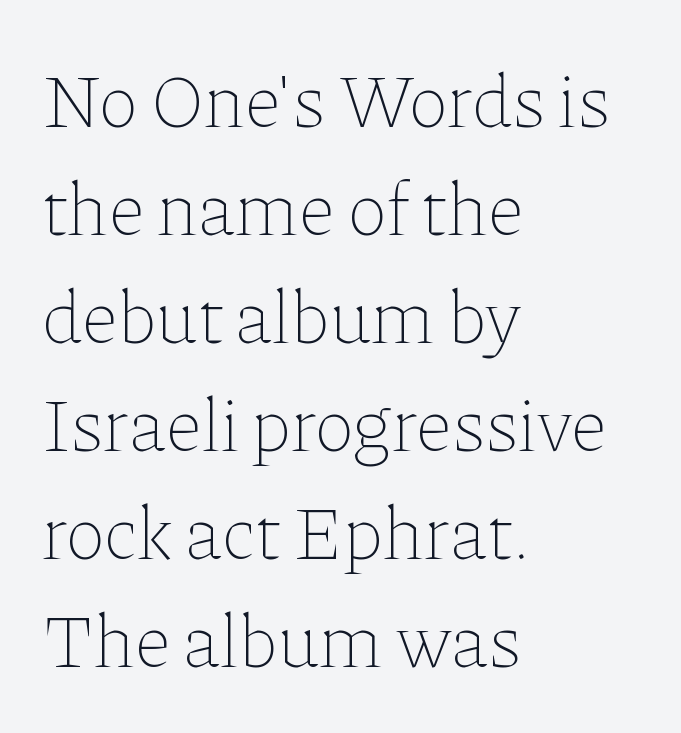
Q: Is the text bold? A: No.
Q: Is the text italic (slanted)? A: No, it is upright.
Q: Is the text underlined? A: No.
Q: How is the paragraph aligned? A: Left-aligned.
Q: Is the spacing between letters normal or unusually wide? A: Normal.
Q: Is the spacing between lines tight, normal or loose? A: Normal.
Q: Width (condensed, normal, or wide)? A: Normal.
Q: Stroke contrast? A: Low.
Q: x-height? A: Medium.
Q: Monospaced? A: No.
